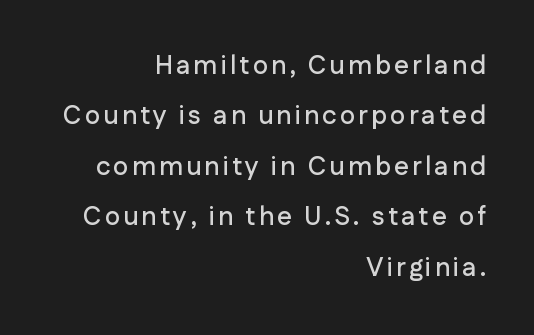
Q: Is the text italic (slanted)? A: No, it is upright.
Q: Is the text underlined? A: No.
Q: How is the paragraph aligned? A: Right-aligned.
Q: Is the spacing between lines tight, normal or loose? A: Loose.
